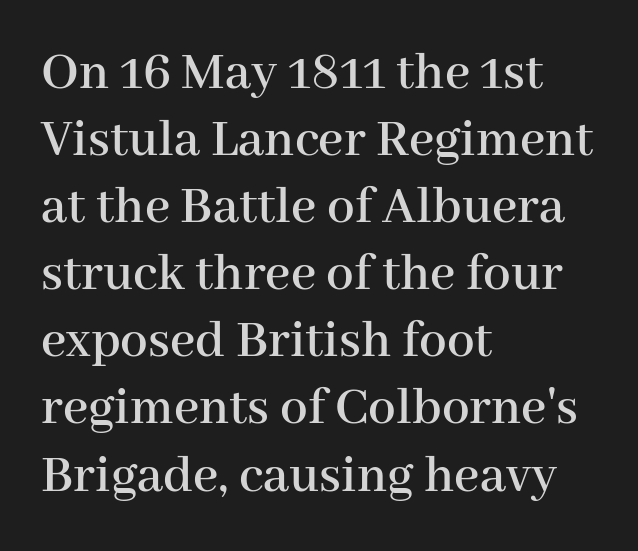
Leftover space on each line is placed entirely after the last word. The passage shown has conventional tracking throughout. A typesetter would call this proportional, since set widths differ per character. Observe the serifs anchoring each vertical stroke in this sample. Letters rest on an invisible, unmarked baseline. The lettering holds an erect, upright posture throughout.
